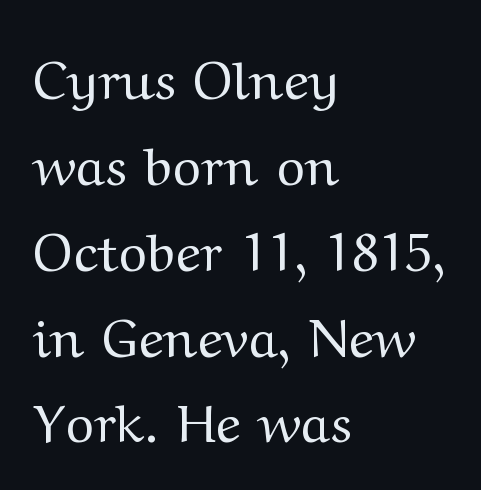
Q: Is the text bold? A: No.
Q: Is the text italic (slanted)? A: No, it is upright.
Q: Is the typeface a serif or a sans-serif typeface? A: Serif.
Q: Is the text underlined? A: No.
Q: How is the paragraph aligned? A: Left-aligned.
Q: Is the spacing between letters normal or unusually wide? A: Normal.
Q: Is the spacing between lines tight, normal or loose? A: Normal.
Q: Width (condensed, normal, or wide)? A: Wide.
Q: Stroke contrast? A: Medium.
Q: x-height? A: Medium.
Q: Monospaced? A: No.
